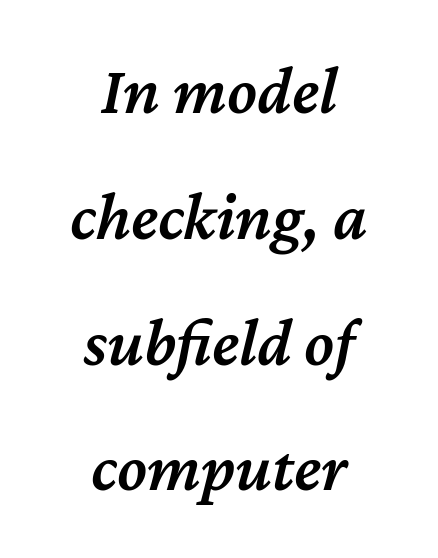
Q: Is the text bold? A: Semi-bold.
Q: Is the text italic (slanted)? A: Yes, it leans right by about 12 degrees.
Q: Is the text underlined? A: No.
Q: How is the paragraph aligned? A: Centered.
Q: Is the spacing between letters normal or unusually wide? A: Normal.
Q: Width (condensed, normal, or wide)? A: Normal.
Q: Stroke contrast? A: Medium.
Q: x-height? A: Medium.
Q: Monospaced? A: No.
